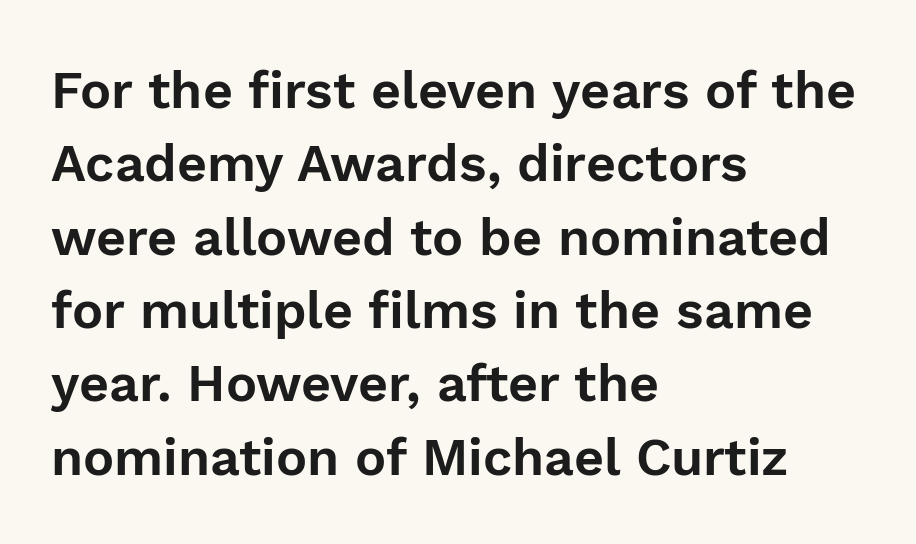
Q: Is the text italic (slanted)? A: No, it is upright.
Q: Is the typeface a serif or a sans-serif typeface? A: Sans-serif.
Q: Is the text underlined? A: No.
Q: How is the paragraph aligned? A: Left-aligned.
Q: Is the spacing between letters normal or unusually wide? A: Normal.
Q: Is the spacing between lines tight, normal or loose? A: Normal.
Q: Width (condensed, normal, or wide)? A: Normal.
Q: Stroke contrast? A: Low.
Q: x-height? A: Medium.
Q: Monospaced? A: No.
